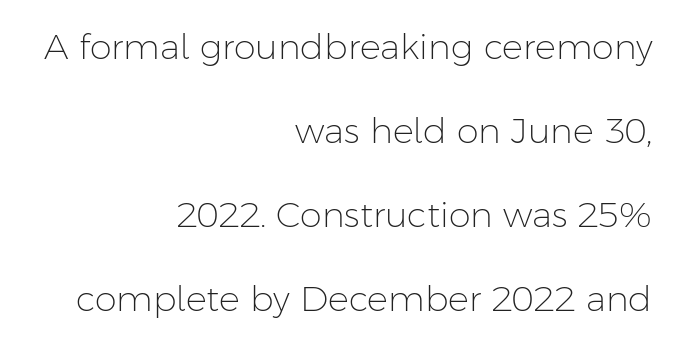
Q: Is the text bold? A: No.
Q: Is the text italic (slanted)? A: No, it is upright.
Q: Is the typeface a serif or a sans-serif typeface? A: Sans-serif.
Q: Is the text underlined? A: No.
Q: How is the paragraph aligned? A: Right-aligned.
Q: Is the spacing between letters normal or unusually wide? A: Normal.
Q: Is the spacing between lines tight, normal or loose? A: Loose.
Q: Width (condensed, normal, or wide)? A: Normal.
Q: Stroke contrast? A: Low.
Q: x-height? A: Medium.
Q: Monospaced? A: No.
